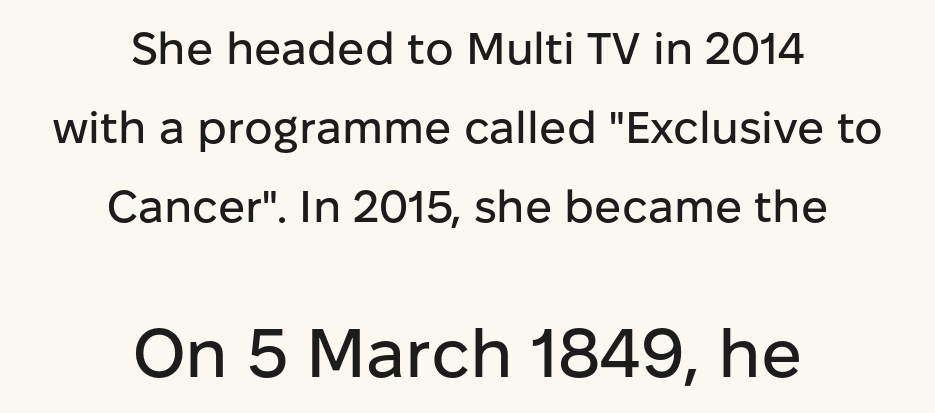
The image shows 68 px sans-serif type, upright; set centered, line spacing 1.76x, normal letter spacing, not underlined; the second (bottom) block is 1.51x larger; low stroke contrast and a medium x-height.
